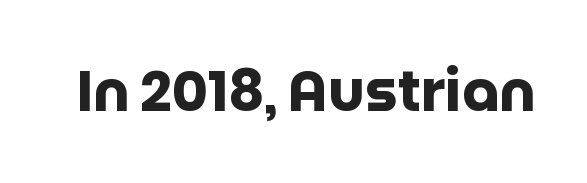
{"serif": "no", "italic": "no", "bold": "yes", "weight": "heavy", "width": "normal", "stroke_contrast": "low", "x_height": "large", "monospaced": "no", "underline": "no", "letter_spacing": "normal", "letter_spacing_em": 0.0, "glyph_px": 56}
